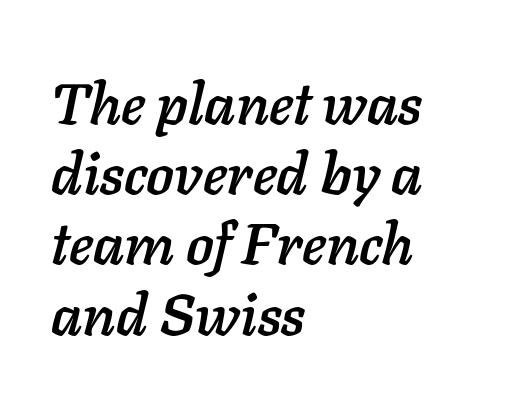
Q: Is the text italic (slanted)? A: Yes, it leans right by about 11 degrees.
Q: Is the text underlined? A: No.
Q: How is the paragraph aligned? A: Left-aligned.
Q: Is the spacing between letters normal or unusually wide? A: Normal.
Q: Width (condensed, normal, or wide)? A: Normal.
Q: Stroke contrast? A: Low.
Q: x-height? A: Medium.
Q: Monospaced? A: No.
